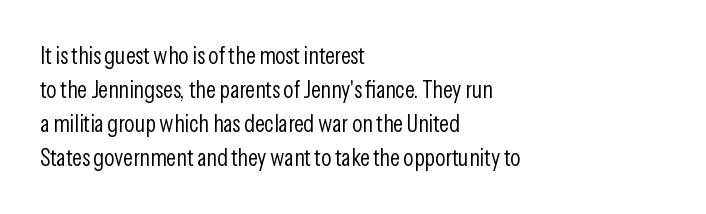
{"italic": "no", "bold": "no", "underline": "no", "align": "left", "line_spacing": "normal", "line_spacing_ratio": 1.42, "letter_spacing": "normal", "letter_spacing_em": 0.0, "glyph_px": 24}
